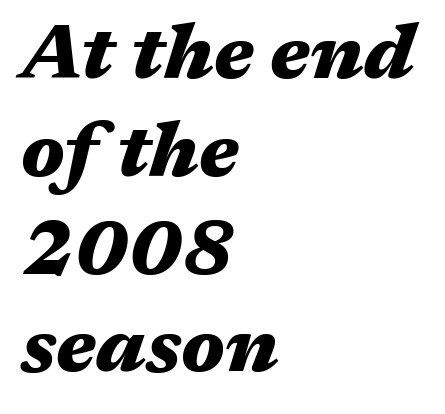
The image shows 77 px heavy, wide type, italic (leaning right); set left-aligned, normal line spacing (1.27x), normal letter spacing, not underlined; medium stroke contrast and a medium x-height.
